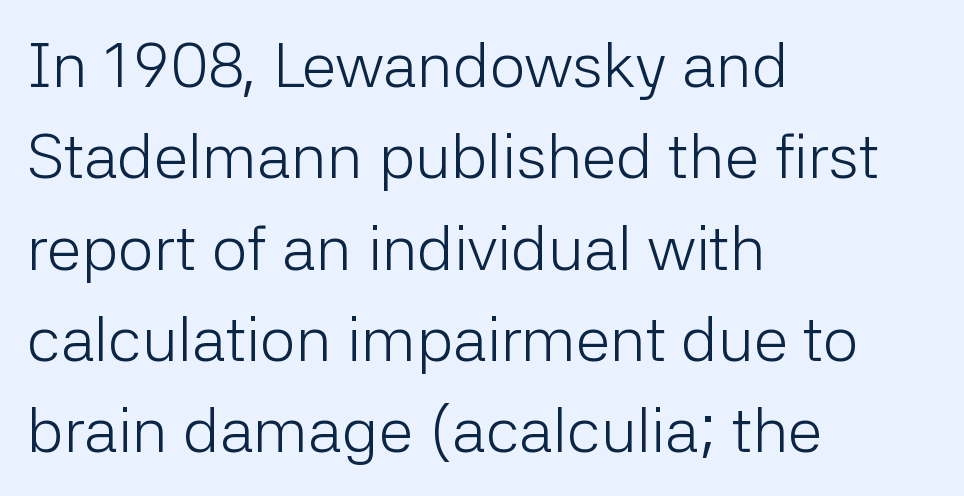
Q: Is the text bold? A: No.
Q: Is the text italic (slanted)? A: No, it is upright.
Q: Is the typeface a serif or a sans-serif typeface? A: Sans-serif.
Q: Is the text underlined? A: No.
Q: How is the paragraph aligned? A: Left-aligned.
Q: Is the spacing between letters normal or unusually wide? A: Normal.
Q: Is the spacing between lines tight, normal or loose? A: Normal.
Q: Width (condensed, normal, or wide)? A: Normal.
Q: Stroke contrast? A: Low.
Q: x-height? A: Medium.
Q: Monospaced? A: No.
